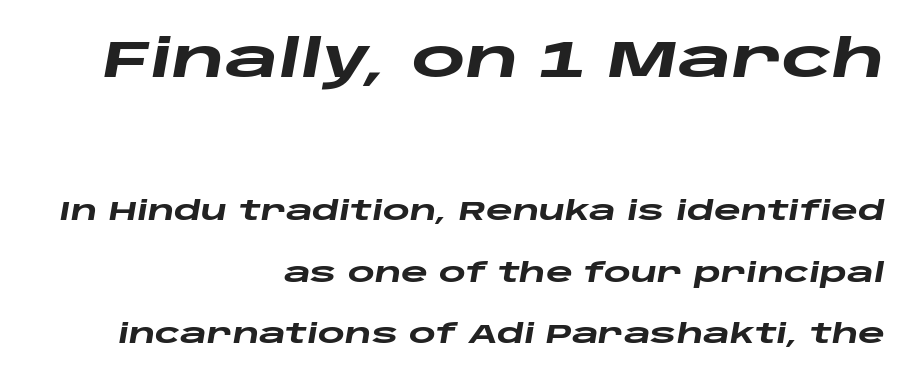
The image shows 52 px heavy, wide type, italic (leaning right); set right-aligned, loose line spacing (2.36x), normal letter spacing, not underlined; the first (top) block is 2.0x larger; low stroke contrast and a large x-height.
